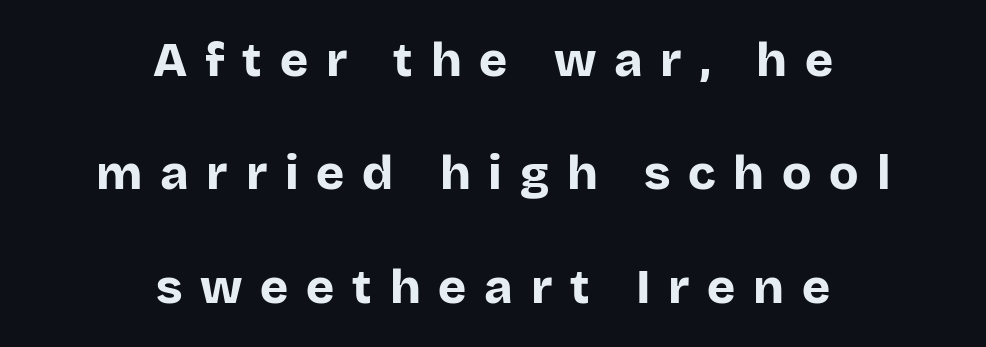
Q: Is the text bold? A: Yes.
Q: Is the text italic (slanted)? A: No, it is upright.
Q: Is the typeface a serif or a sans-serif typeface? A: Sans-serif.
Q: Is the text underlined? A: No.
Q: How is the paragraph aligned? A: Centered.
Q: Is the spacing between letters normal or unusually wide? A: Unusually wide.
Q: Is the spacing between lines tight, normal or loose? A: Loose.
Q: Width (condensed, normal, or wide)? A: Normal.
Q: Stroke contrast? A: Low.
Q: x-height? A: Large.
Q: Monospaced? A: No.
